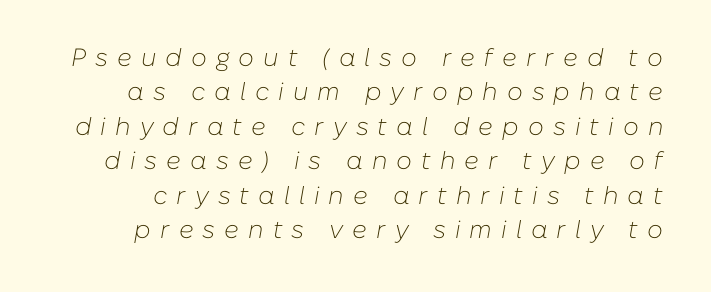
{"italic": "yes", "lean": "right", "slant_degrees": 10, "bold": "no", "underline": "no", "line_spacing": "normal", "line_spacing_ratio": 1.38, "letter_spacing": "wide", "letter_spacing_em": 0.36, "glyph_px": 25}
